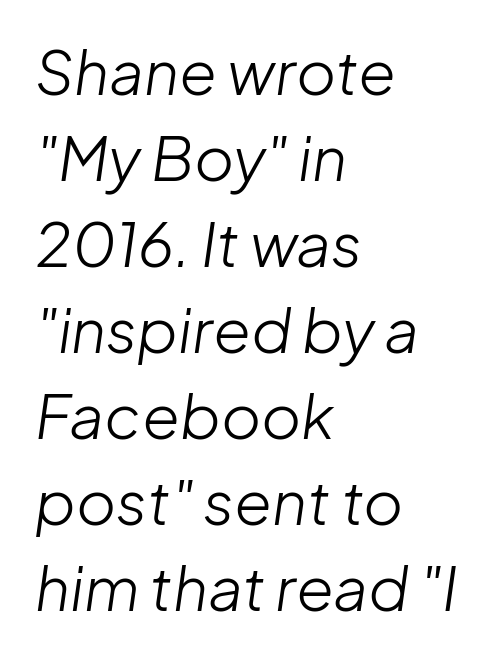
Q: Is the text bold? A: No.
Q: Is the text italic (slanted)? A: Yes, it leans right by about 8 degrees.
Q: Is the text underlined? A: No.
Q: How is the paragraph aligned? A: Left-aligned.
Q: Is the spacing between letters normal or unusually wide? A: Normal.
Q: Is the spacing between lines tight, normal or loose? A: Normal.
Q: Width (condensed, normal, or wide)? A: Normal.
Q: Stroke contrast? A: Low.
Q: x-height? A: Medium.
Q: Monospaced? A: No.
